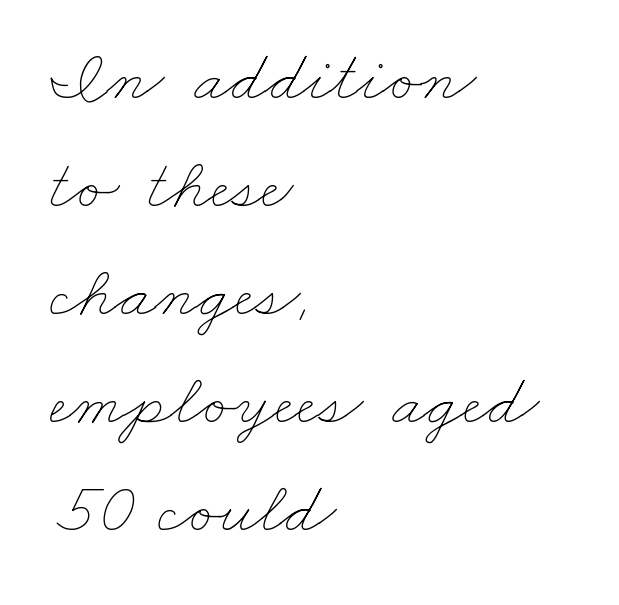
Just letters on the line, the space beneath them empty. Leftover space on each line is placed entirely after the last word. Students, observe: this is what conventionally led text looks like. Proportional: the letters do not fall into vertical columns. Letters have the restrained weight of plain body copy at most. Short note: letters normally spaced.
